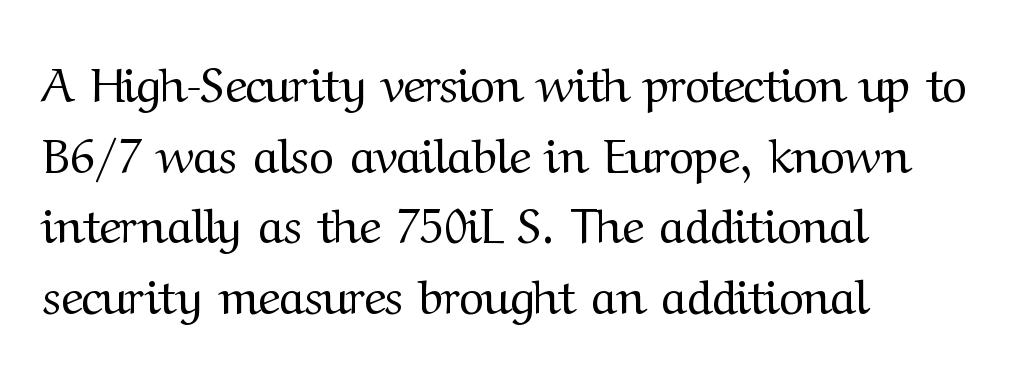
{"serif": "yes", "italic": "no", "bold": "no", "weight": "regular", "width": "normal", "stroke_contrast": "medium", "x_height": "medium", "monospaced": "no", "underline": "no", "align": "left", "line_spacing": "normal", "line_spacing_ratio": 1.47, "letter_spacing": "normal", "letter_spacing_em": 0.0, "glyph_px": 48}
